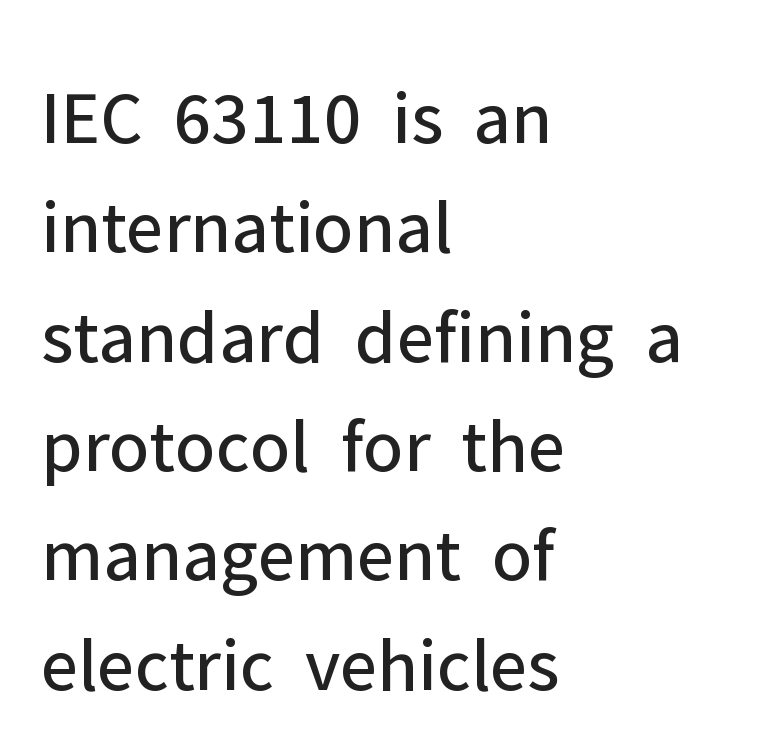
Q: Is the text bold? A: No.
Q: Is the text italic (slanted)? A: No, it is upright.
Q: Is the typeface a serif or a sans-serif typeface? A: Sans-serif.
Q: Is the text underlined? A: No.
Q: How is the paragraph aligned? A: Left-aligned.
Q: Is the spacing between letters normal or unusually wide? A: Normal.
Q: Is the spacing between lines tight, normal or loose? A: Normal.
Q: Width (condensed, normal, or wide)? A: Normal.
Q: Stroke contrast? A: Low.
Q: x-height? A: Medium.
Q: Monospaced? A: No.
